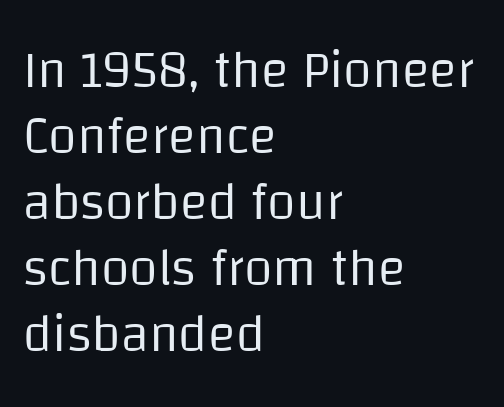
Q: Is the text bold? A: No.
Q: Is the text italic (slanted)? A: No, it is upright.
Q: Is the typeface a serif or a sans-serif typeface? A: Sans-serif.
Q: Is the text underlined? A: No.
Q: How is the paragraph aligned? A: Left-aligned.
Q: Is the spacing between letters normal or unusually wide? A: Normal.
Q: Is the spacing between lines tight, normal or loose? A: Normal.
Q: Width (condensed, normal, or wide)? A: Normal.
Q: Stroke contrast? A: Low.
Q: x-height? A: Large.
Q: Monospaced? A: No.
